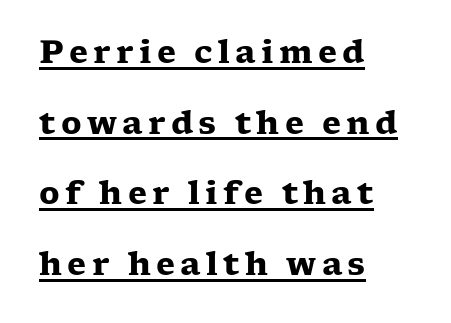
The image shows 31 px heavy, wide serif type, upright; set left-aligned, loose line spacing (2.28x), underlined; low stroke contrast and a medium x-height.
